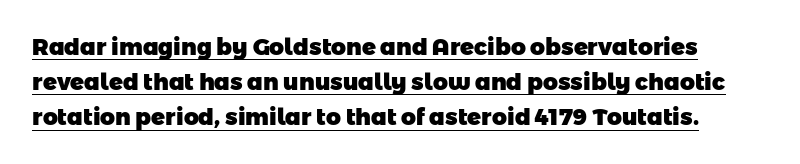
The image shows 23 px bold type; set normal line spacing (1.53x), normal letter spacing, underlined.
